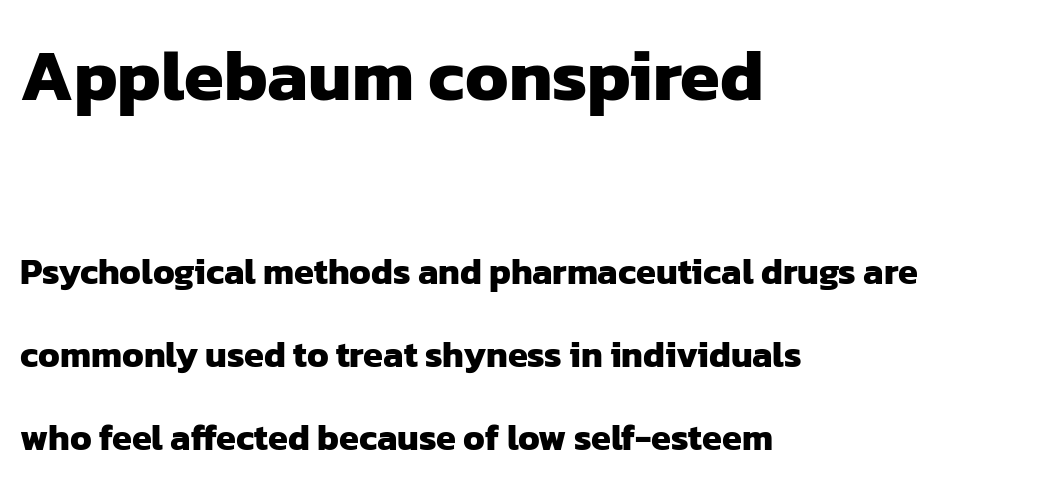
{"serif": "no", "bold": "yes", "weight": "heavy", "width": "normal", "stroke_contrast": "low", "x_height": "medium", "monospaced": "no", "underline": "no", "align": "left", "line_spacing": "loose", "line_spacing_ratio": 2.31, "letter_spacing": "normal", "letter_spacing_em": 0.0, "larger_block": "first", "size_ratio": 2.0, "glyph_px": 72}
